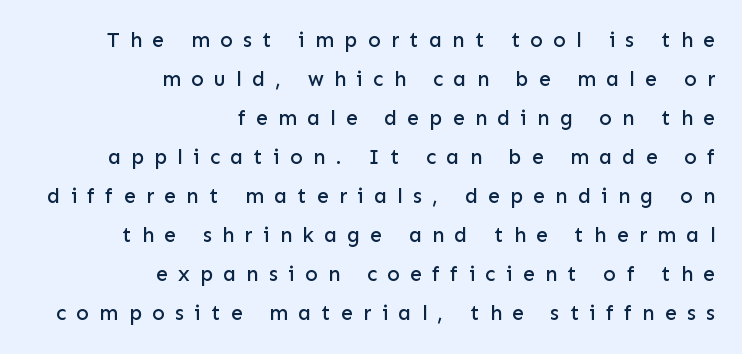
Q: Is the text italic (slanted)? A: No, it is upright.
Q: Is the text underlined? A: No.
Q: How is the paragraph aligned? A: Right-aligned.
Q: Is the spacing between letters normal or unusually wide? A: Unusually wide.
